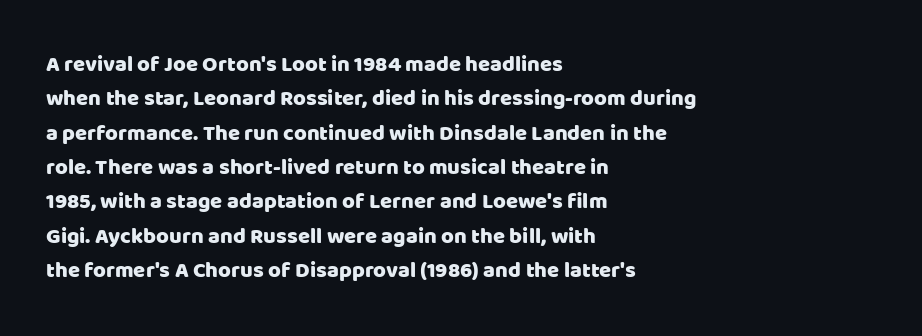
The image shows 22 px text type, upright; set left-aligned, normal line spacing (1.56x), normal letter spacing, not underlined.
